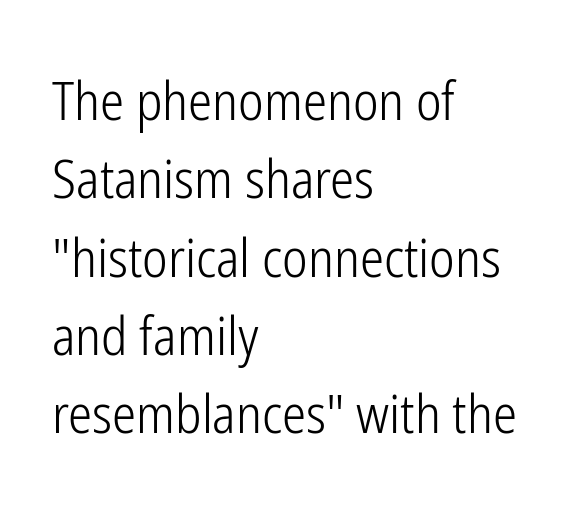
The image shows 54 px light, condensed sans-serif type, upright; set left-aligned, normal line spacing (1.45x), normal letter spacing, not underlined; low stroke contrast and a medium x-height.
